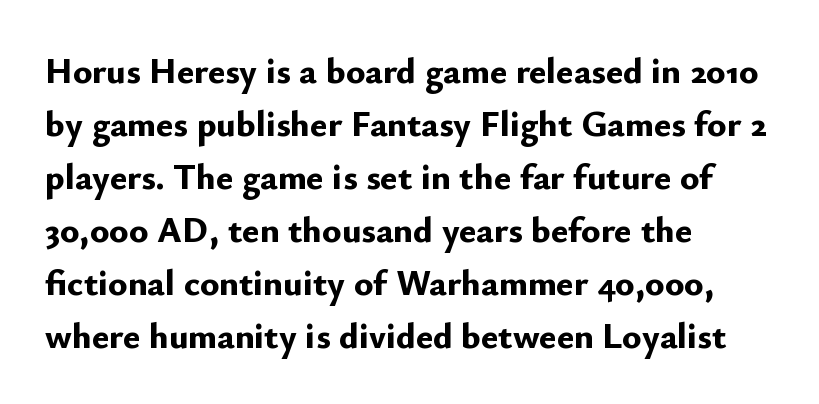
Think of a printed novel: that variable character pitch is what you see here. The rendering uses a moderate line-height, typical for paragraphs. Nobody drew a line under any word here. Standard letterfit; no display-style spreading of the glyphs. The paragraph shown leans on its left margin.
